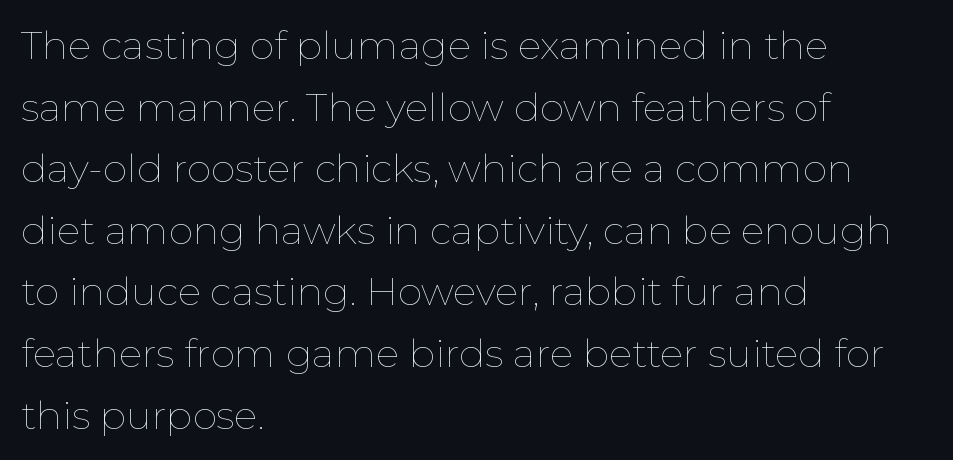
The image shows 39 px thin type, upright; set left-aligned, normal line spacing (1.58x), normal letter spacing, not underlined; low stroke contrast and a medium x-height.
